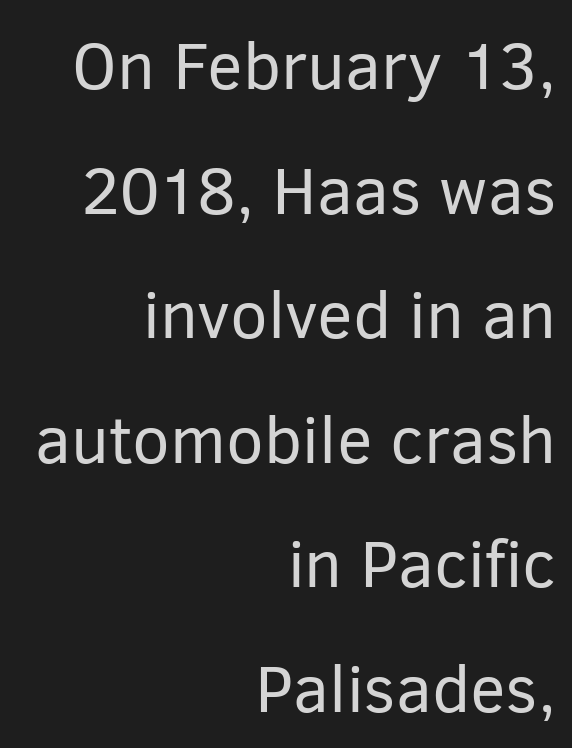
{"serif": "no", "italic": "no", "bold": "no", "weight": "regular", "width": "normal", "stroke_contrast": "low", "x_height": "medium", "monospaced": "no", "underline": "no", "align": "right", "line_spacing_ratio": 1.86, "letter_spacing": "normal", "letter_spacing_em": 0.0, "glyph_px": 67}
